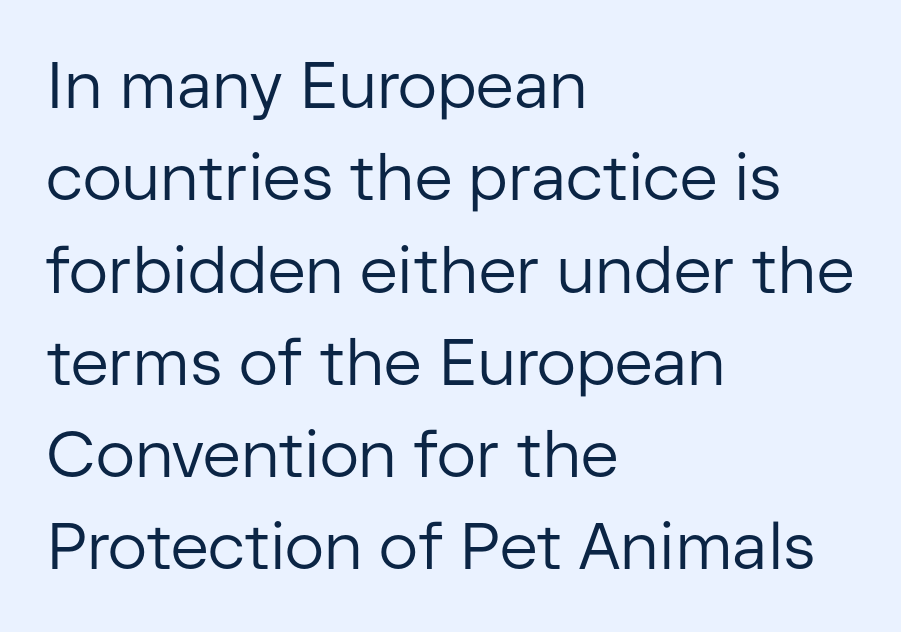
Q: Is the text bold? A: No.
Q: Is the text italic (slanted)? A: No, it is upright.
Q: Is the typeface a serif or a sans-serif typeface? A: Sans-serif.
Q: Is the text underlined? A: No.
Q: How is the paragraph aligned? A: Left-aligned.
Q: Is the spacing between letters normal or unusually wide? A: Normal.
Q: Is the spacing between lines tight, normal or loose? A: Normal.
Q: Width (condensed, normal, or wide)? A: Normal.
Q: Stroke contrast? A: Low.
Q: x-height? A: Medium.
Q: Monospaced? A: No.
